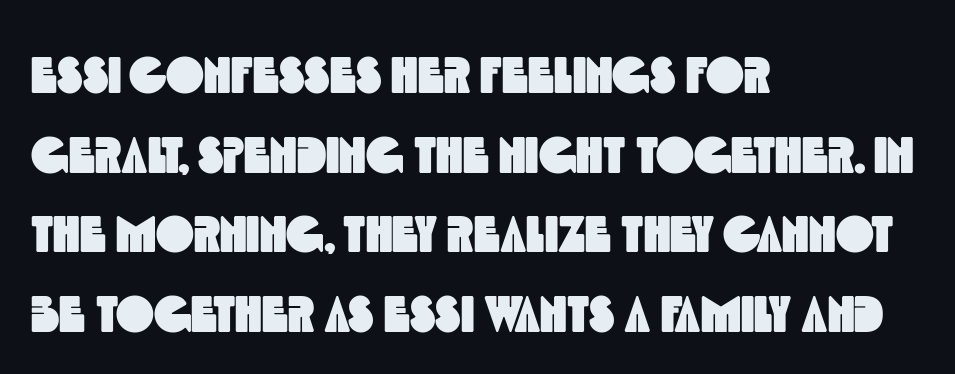
Q: Is the typeface a serif or a sans-serif typeface? A: Sans-serif.
Q: Is the text underlined? A: No.
Q: How is the paragraph aligned? A: Left-aligned.
Q: Is the spacing between letters normal or unusually wide? A: Normal.
Q: Is the spacing between lines tight, normal or loose? A: Normal.
Q: Width (condensed, normal, or wide)? A: Condensed.
Q: x-height? A: Large.
Q: Monospaced? A: No.
